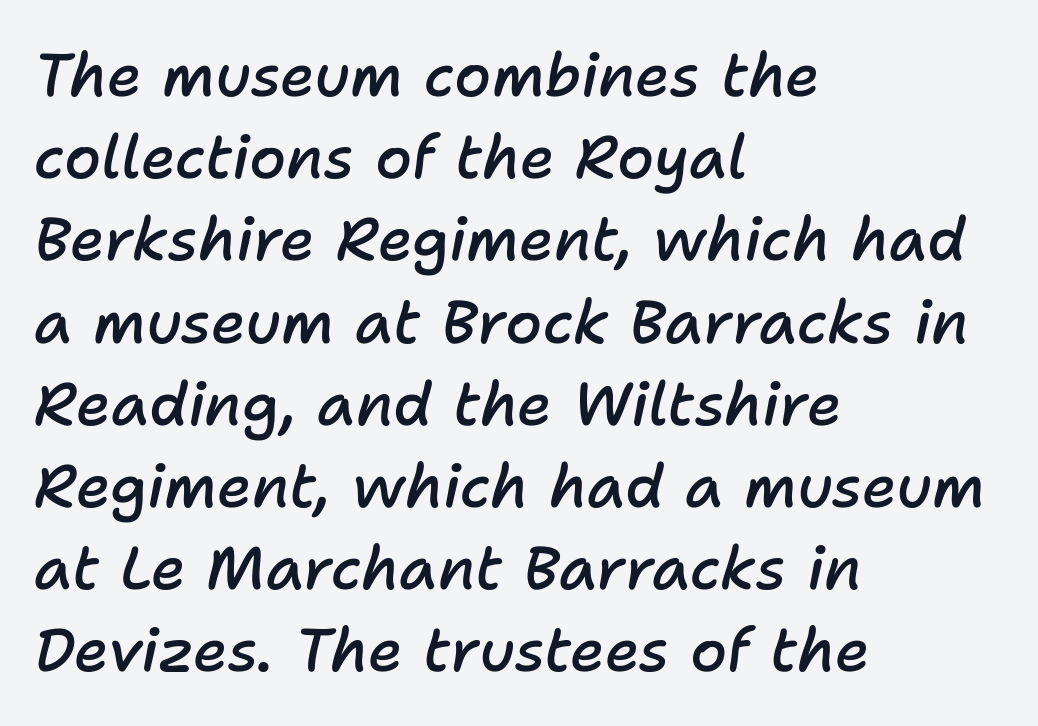
{"italic": "yes", "lean": "right", "slant_degrees": 11, "bold": "semi", "weight": "semibold", "width": "normal", "stroke_contrast": "low", "x_height": "medium", "monospaced": "no", "underline": "no", "align": "left", "line_spacing": "normal", "line_spacing_ratio": 1.37, "letter_spacing": "normal", "letter_spacing_em": 0.0, "glyph_px": 60}
